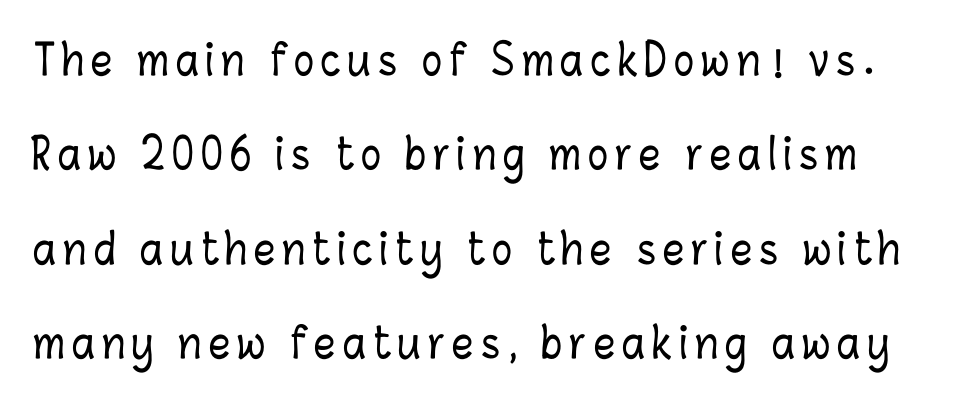
{"italic": "no", "width": "condensed", "stroke_contrast": "low", "x_height": "medium", "monospaced": "no", "underline": "no", "line_spacing": "loose", "line_spacing_ratio": 2.25, "glyph_px": 42}
